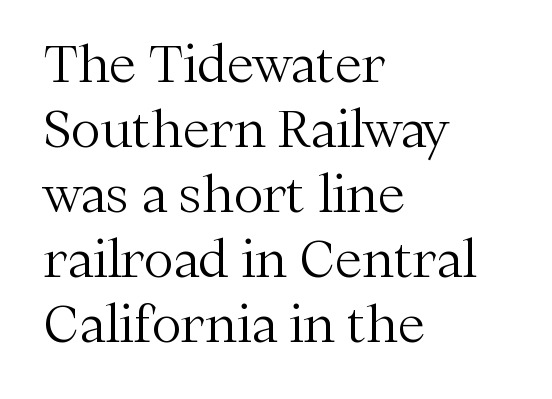
You can tell from the footed stems that serif type was used. Notice how the stems are strictly vertical — no italics here. Do the characters align in a grid? No, the font is proportional. Horizontal alignment here is leftward, the default for most running prose.
